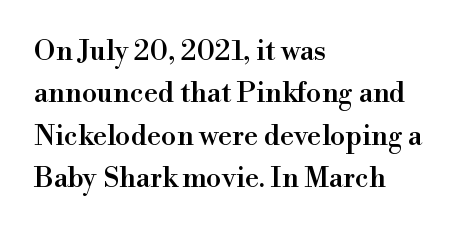
Q: Is the text italic (slanted)? A: No, it is upright.
Q: Is the typeface a serif or a sans-serif typeface? A: Serif.
Q: Is the text underlined? A: No.
Q: How is the paragraph aligned? A: Left-aligned.
Q: Is the spacing between letters normal or unusually wide? A: Normal.
Q: Is the spacing between lines tight, normal or loose? A: Normal.
Q: Width (condensed, normal, or wide)? A: Normal.
Q: x-height? A: Small.
Q: Monospaced? A: No.
